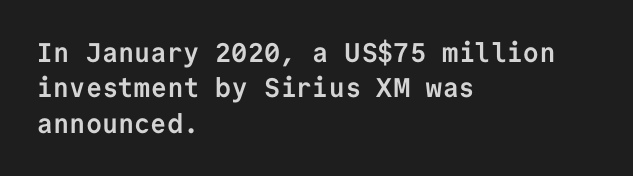
The image shows 27 px bold type, upright; set left-aligned, normal line spacing (1.31x), normal letter spacing, not underlined.
